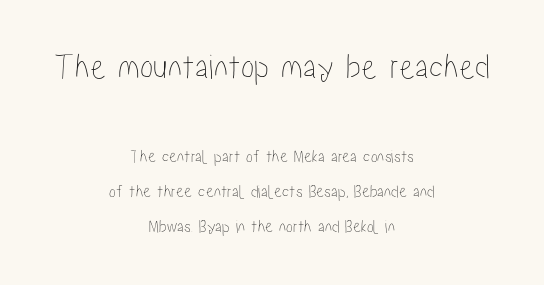
The specimen omits any rule beneath the text block's lines. A centered setting, common on invitations and titles, is used for this passage. Look at the tracking — it's just the regular setting, nothing added. This sample has the flowing, uneven cadence of proportional lettering. Compared with typical paragraphs, the rows here are farther apart.
